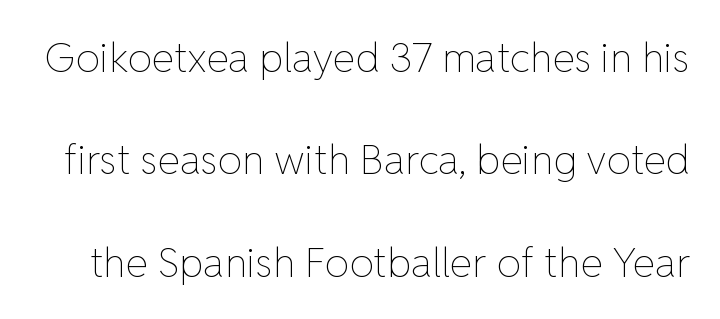
A clean baseline with only descenders dipping below it. The line texture is even and compact thanks to regular tracking. These lines are rendered in a variable-pitch font. One glance says open: line gaps are wider than usual.
